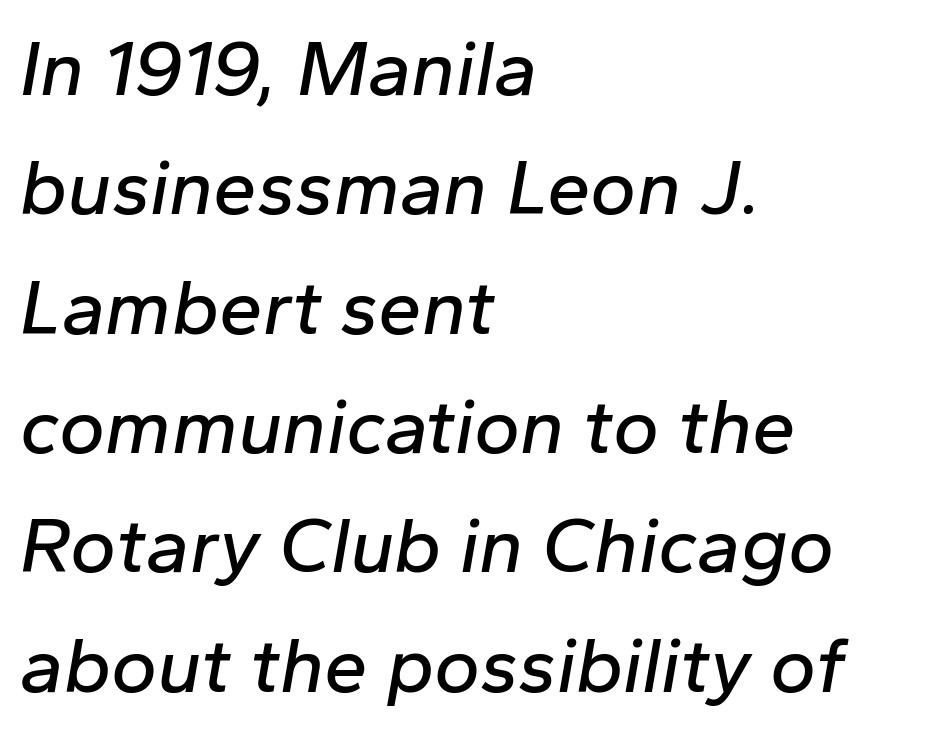
The image shows 78 px text type, italic (leaning right); set left-aligned, normal line spacing (1.53x), normal letter spacing, not underlined; low stroke contrast and a medium x-height.
